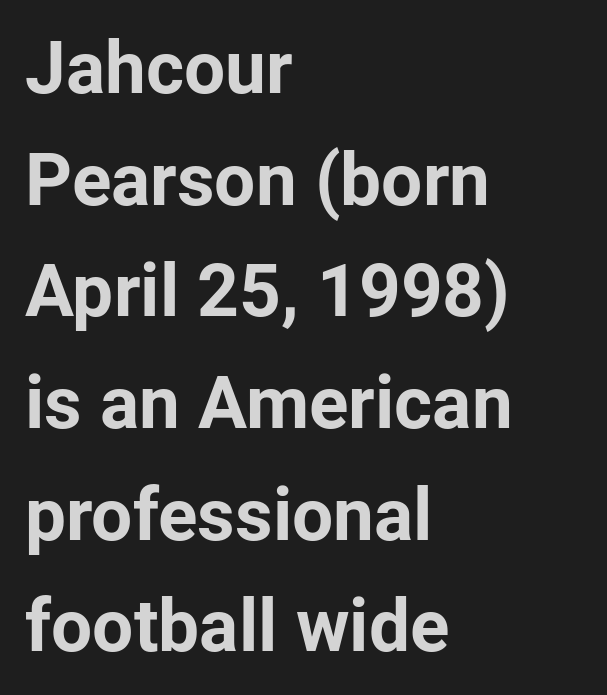
The zone under the glyphs is completely vacant. I'd call this a sans setting — the letters go barefoot. What weight is shown? A full bold with thick strokes. The passage shown is typed in a proportional face where columns would drift. Line beginnings align vertically; line endings do not.
